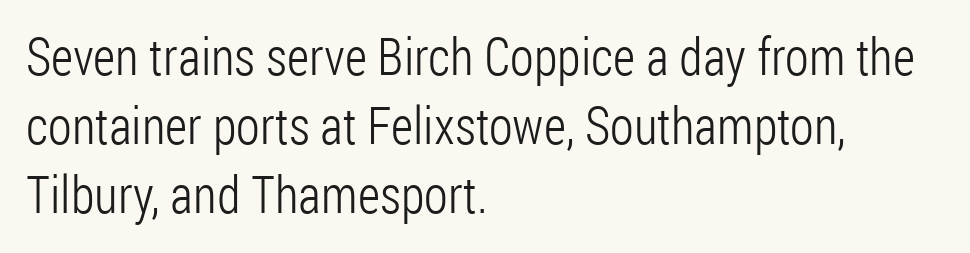
{"serif": "no", "italic": "no", "bold": "no", "weight": "light", "width": "condensed", "stroke_contrast": "low", "x_height": "medium", "monospaced": "no", "underline": "no", "align": "left", "line_spacing": "normal", "line_spacing_ratio": 1.33, "letter_spacing": "normal", "letter_spacing_em": 0.0, "glyph_px": 52}
